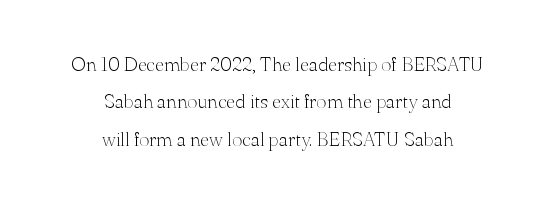
The image shows 20 px text type, upright; set centered, line spacing 1.87x, normal letter spacing, not underlined.
